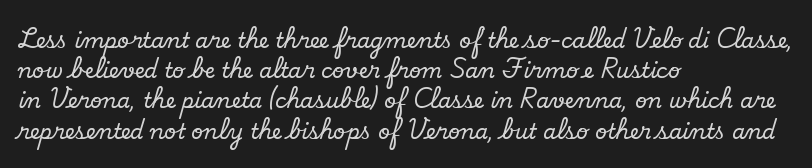
Q: Is the text italic (slanted)? A: Yes.
Q: Is the text underlined? A: No.
Q: How is the paragraph aligned? A: Left-aligned.
Q: Is the spacing between letters normal or unusually wide? A: Normal.
Q: Is the spacing between lines tight, normal or loose? A: Normal.
